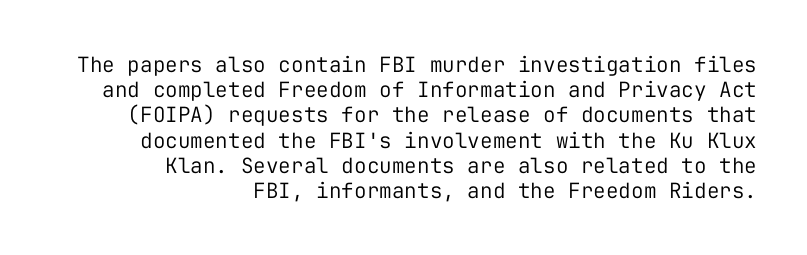
{"italic": "no", "bold": "no", "underline": "no", "align": "right", "line_spacing_ratio": 1.2, "letter_spacing": "normal", "letter_spacing_em": 0.0, "glyph_px": 21}
